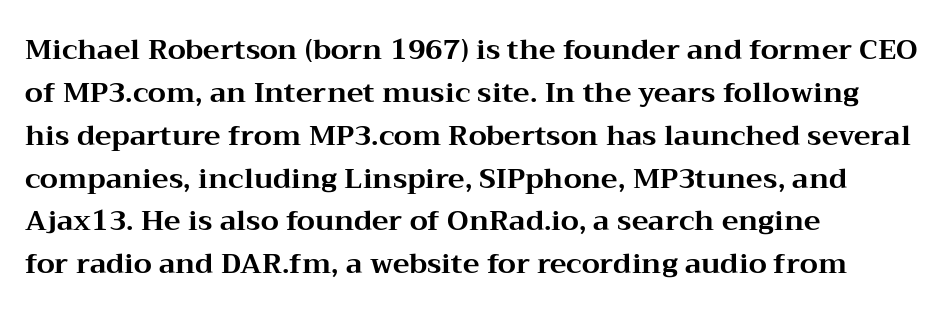
This is roman type, the default non-slanted kind. Looks like regular typesetting: each glyph gets only the width it needs. Small tapered or slab feet sit at the stroke ends, so this counts as serif. The rows are spaced the way most documents space them. Any mark beneath the type? The region is blank.
